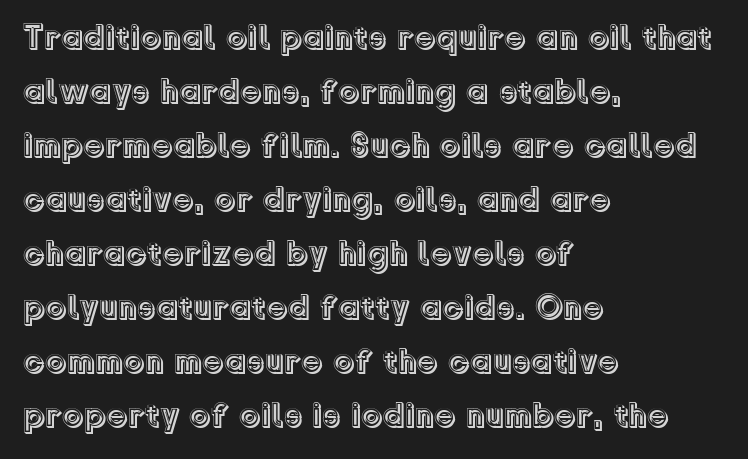
You could call the tracking neutral — neither tight nor loose. Whoever set this chose a conventional vertical rhythm. The typography opts for an upright posture over an oblique one. Bare-footed words on every line.
